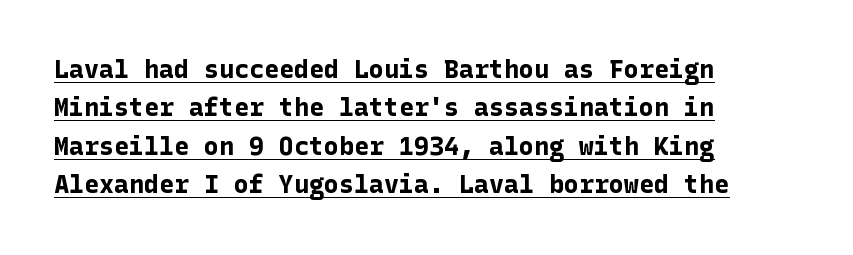
This is underlined copy, the kind a proofreader might mark for attention. Is the letter spacing exaggerated? No — it looks like the ordinary default. This is the regular roman posture of the typeface. Regular leading.
